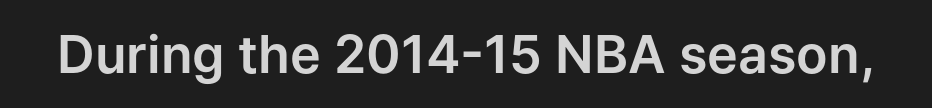
Q: Is the text italic (slanted)? A: No, it is upright.
Q: Is the typeface a serif or a sans-serif typeface? A: Sans-serif.
Q: Is the text underlined? A: No.
Q: Is the spacing between letters normal or unusually wide? A: Normal.
Q: Width (condensed, normal, or wide)? A: Normal.
Q: Stroke contrast? A: Low.
Q: x-height? A: Medium.
Q: Monospaced? A: No.
